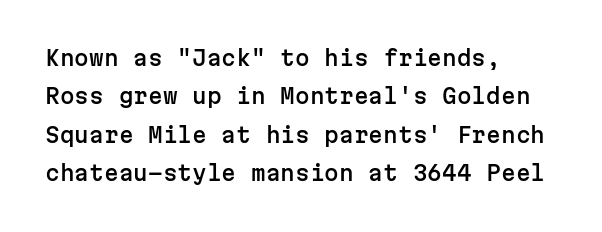
You can tell it's not italic because the verticals are truly vertical. Visually the block forms a straight wall on the left and a jagged coastline on the right. Letters rest on an invisible, unmarked baseline. Honestly, the letter spacing is just normal — you wouldn't notice it.
